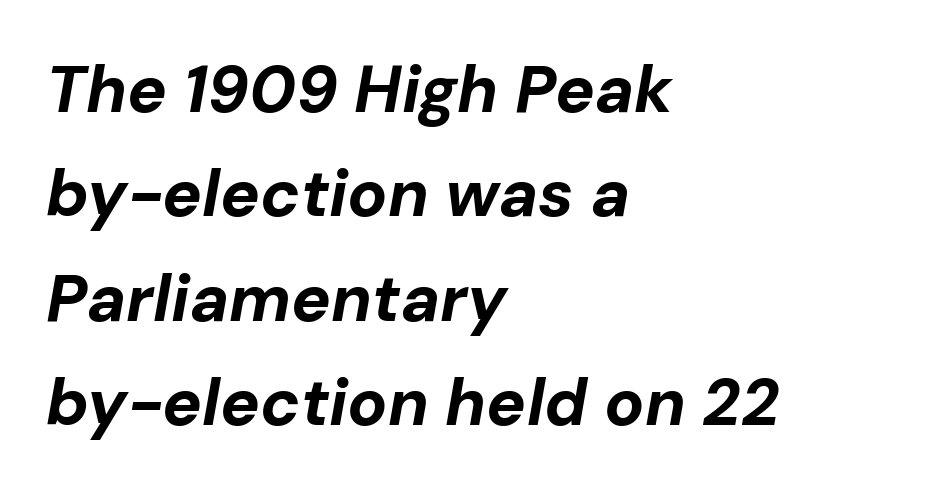
The compositor pushed each line to the left boundary. Glyph-to-glyph distance matches everyday printed text. Strong, thick strokes mark this as bold type. A typesetter would call this leading conventional body-copy spacing.
